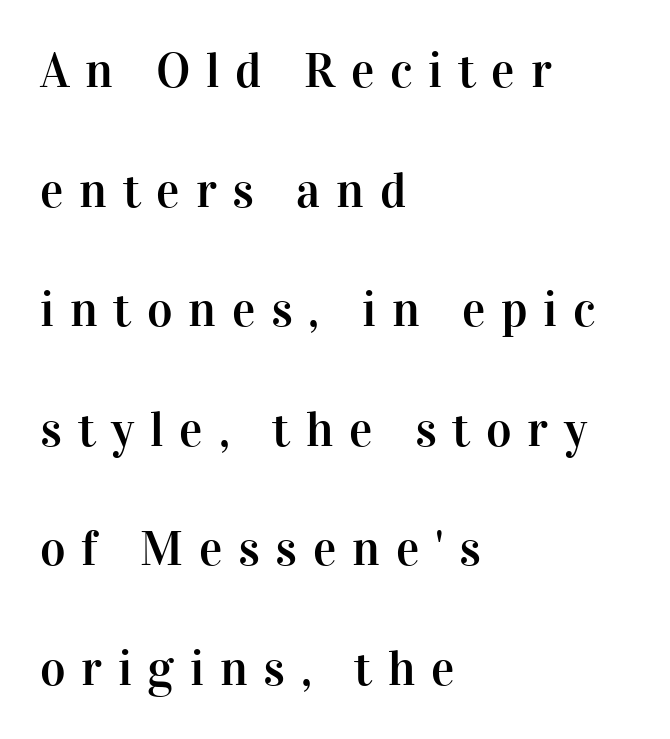
{"serif": "yes", "italic": "no", "width": "normal", "stroke_contrast": "high", "x_height": "medium", "monospaced": "no", "underline": "no", "align": "left", "line_spacing": "loose", "line_spacing_ratio": 2.44, "letter_spacing": "wide", "letter_spacing_em": 0.32, "glyph_px": 49}
